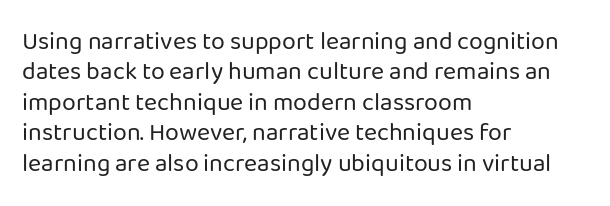
The image shows 25 px text type, upright; set left-aligned, line spacing 1.22x, normal letter spacing, not underlined.
